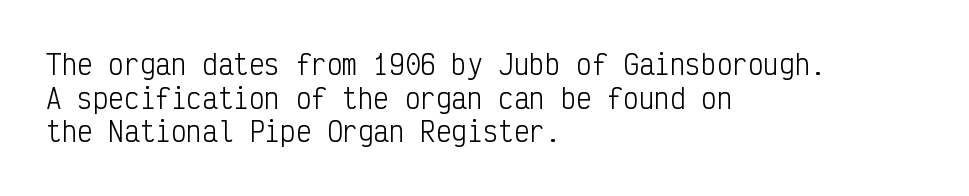
{"italic": "no", "bold": "no", "underline": "no", "align": "left", "line_spacing": "normal", "line_spacing_ratio": 1.29, "letter_spacing": "normal", "letter_spacing_em": 0.0, "glyph_px": 26}
